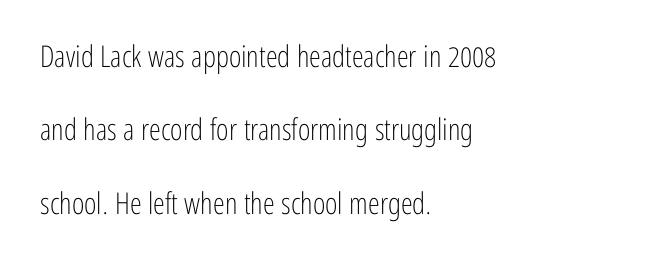
Do the letters lean? They stand straight. Bare-footed words on every line. These lines are composed in type without serifs. The weight would be labelled regular, book, light, or lighter still. A typesetter would call this leading open, well beyond the default.
